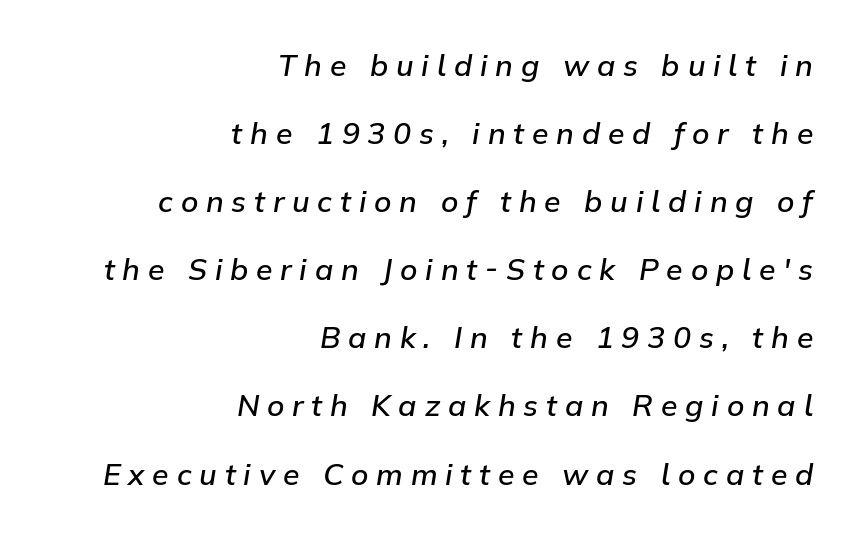
The text carries the slant typical of an italic or oblique font. The passage shown is typed in a proportional face where columns would drift. The letterforms stand isolated, each surrounded by extra space. A bare baseline throughout the passage. As a designer I'd log this as weight 600, semibold. Baseline-to-baseline distance is far greater than the letter height.
